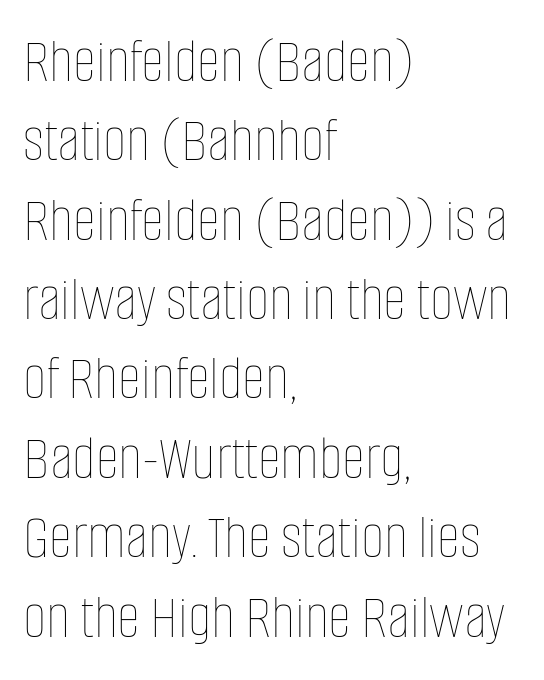
Q: Is the text bold? A: No.
Q: Is the text italic (slanted)? A: No, it is upright.
Q: Is the text underlined? A: No.
Q: How is the paragraph aligned? A: Left-aligned.
Q: Is the spacing between letters normal or unusually wide? A: Normal.
Q: Width (condensed, normal, or wide)? A: Condensed.
Q: Stroke contrast? A: Low.
Q: x-height? A: Large.
Q: Monospaced? A: No.
